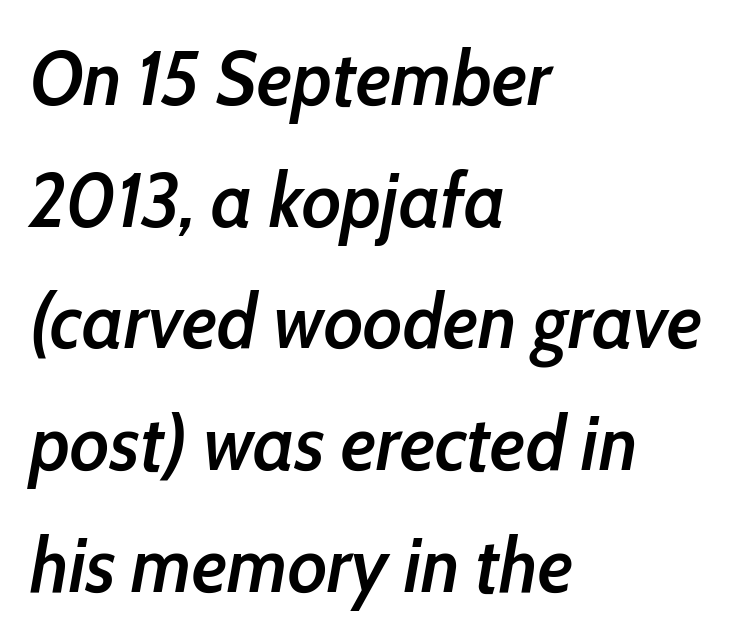
{"italic": "yes", "lean": "right", "slant_degrees": 10, "bold": "semi", "weight": "semibold", "width": "condensed", "stroke_contrast": "low", "x_height": "medium", "monospaced": "no", "underline": "no", "align": "left", "line_spacing": "normal", "line_spacing_ratio": 1.58, "letter_spacing": "normal", "letter_spacing_em": 0.0, "glyph_px": 77}
